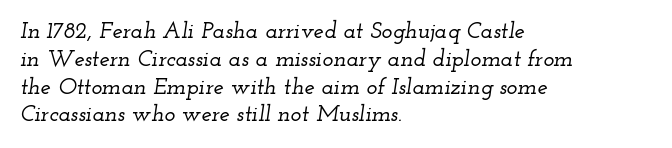
The image shows 23 px text type, italic (leaning right); set left-aligned, line spacing 1.21x, normal letter spacing, not underlined.
